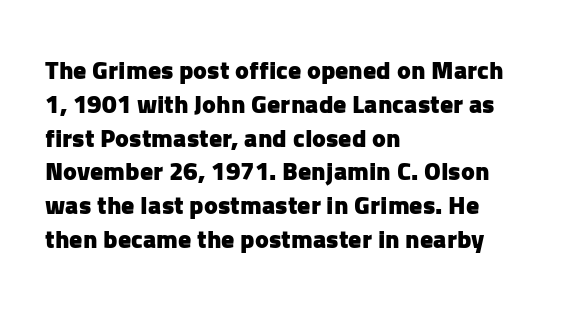
Q: Is the text bold? A: Yes.
Q: Is the text italic (slanted)? A: No, it is upright.
Q: Is the text underlined? A: No.
Q: How is the paragraph aligned? A: Left-aligned.
Q: Is the spacing between letters normal or unusually wide? A: Normal.
Q: Is the spacing between lines tight, normal or loose? A: Normal.
